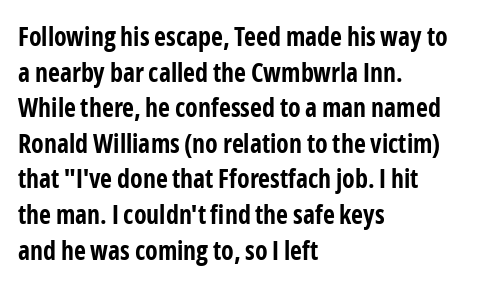
The image shows 26 px bold type, upright; set left-aligned, normal line spacing (1.37x), normal letter spacing, not underlined.
